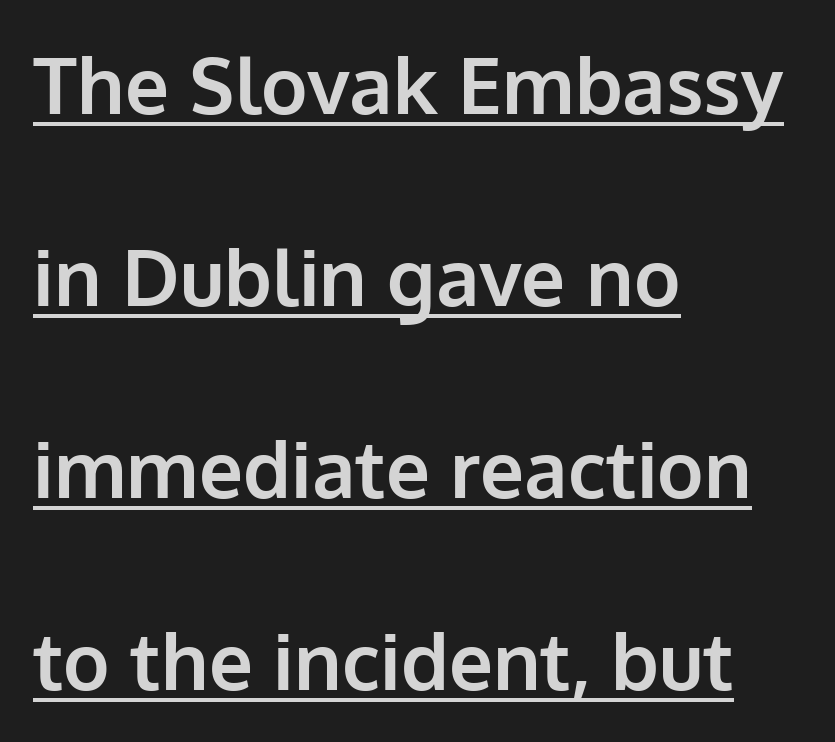
{"serif": "no", "italic": "no", "bold": "yes", "weight": "bold", "width": "normal", "stroke_contrast": "low", "x_height": "medium", "monospaced": "no", "underline": "yes", "align": "left", "line_spacing": "loose", "line_spacing_ratio": 2.46, "letter_spacing": "normal", "letter_spacing_em": 0.0, "glyph_px": 78}
